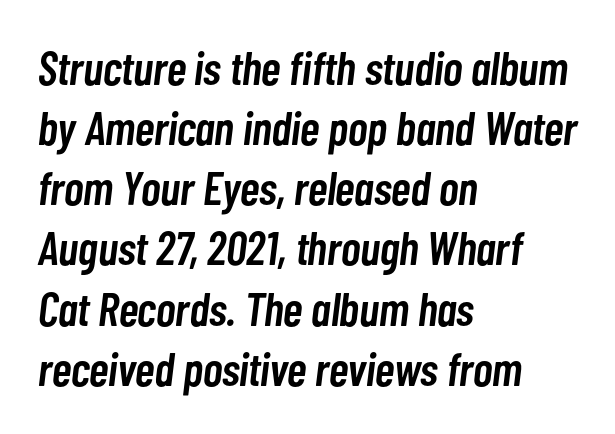
The image shows 47 px semibold, condensed type, italic (leaning right); set left-aligned, normal line spacing (1.28x), normal letter spacing, not underlined; low stroke contrast and a medium x-height.
